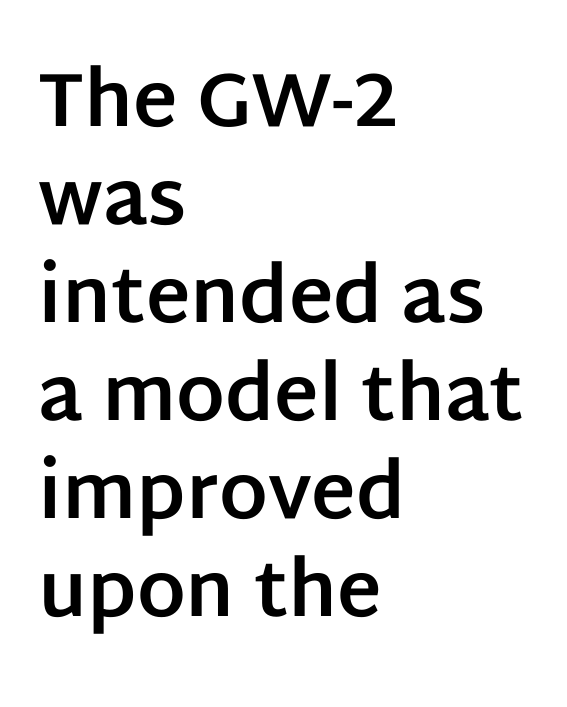
Q: Is the text bold? A: Yes.
Q: Is the text italic (slanted)? A: No, it is upright.
Q: Is the typeface a serif or a sans-serif typeface? A: Sans-serif.
Q: Is the text underlined? A: No.
Q: How is the paragraph aligned? A: Left-aligned.
Q: Is the spacing between letters normal or unusually wide? A: Normal.
Q: Is the spacing between lines tight, normal or loose? A: Normal.
Q: Width (condensed, normal, or wide)? A: Normal.
Q: Stroke contrast? A: Low.
Q: x-height? A: Large.
Q: Monospaced? A: No.
